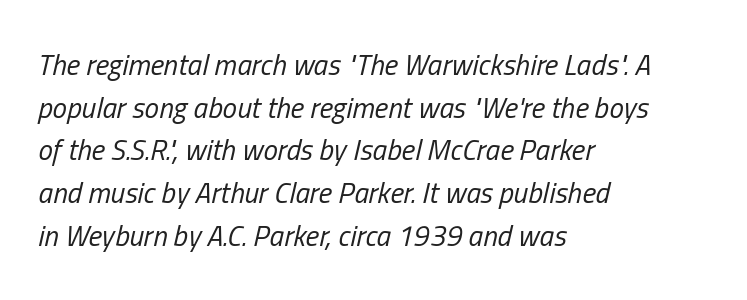
The image shows 29 px regular-weight, condensed type, italic (leaning right); set left-aligned, normal line spacing (1.47x), normal letter spacing, not underlined; low stroke contrast and a medium x-height.
